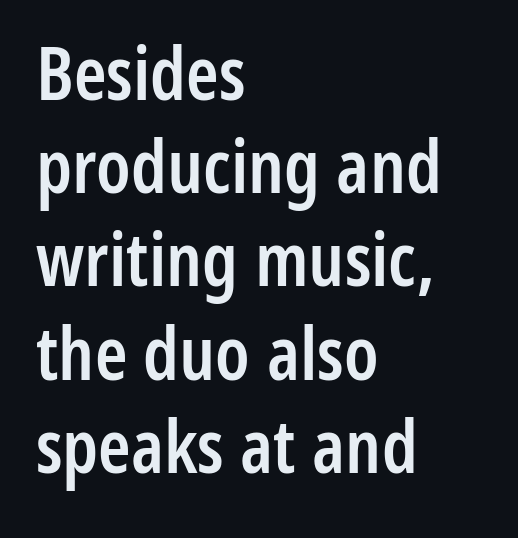
Varying glyph widths throughout — classic text-font behaviour. Quick note: underline off. The designer went with a sans here, leaving each stem footless. Students, observe: this is what conventionally led text looks like.
